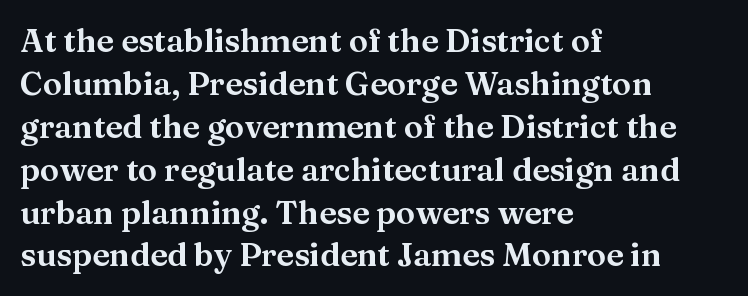
Q: Is the text italic (slanted)? A: No, it is upright.
Q: Is the typeface a serif or a sans-serif typeface? A: Serif.
Q: Is the text underlined? A: No.
Q: How is the paragraph aligned? A: Left-aligned.
Q: Is the spacing between letters normal or unusually wide? A: Normal.
Q: Is the spacing between lines tight, normal or loose? A: Normal.
Q: Width (condensed, normal, or wide)? A: Wide.
Q: Stroke contrast? A: Medium.
Q: x-height? A: Medium.
Q: Monospaced? A: No.
